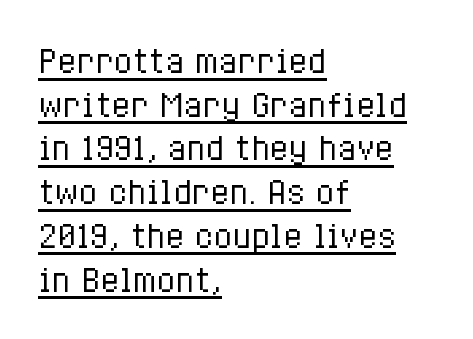
Q: Is the text bold? A: No.
Q: Is the text italic (slanted)? A: No, it is upright.
Q: Is the text underlined? A: Yes.
Q: How is the paragraph aligned? A: Left-aligned.
Q: Is the spacing between letters normal or unusually wide? A: Normal.
Q: Is the spacing between lines tight, normal or loose? A: Normal.
Q: Width (condensed, normal, or wide)? A: Condensed.
Q: Stroke contrast? A: Low.
Q: x-height? A: Medium.
Q: Monospaced? A: No.
